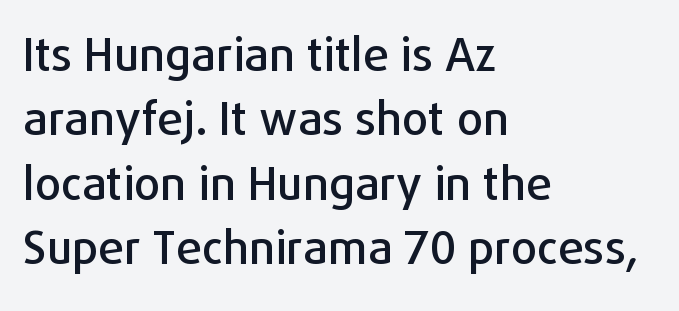
The image shows 46 px sans-serif type, upright; set left-aligned, normal line spacing (1.4x), normal letter spacing, not underlined; low stroke contrast and a medium x-height.
